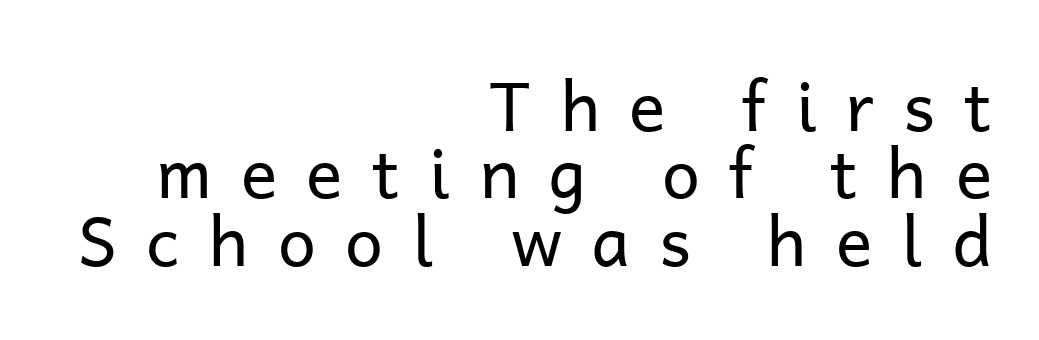
The image shows 68 px regular-weight sans-serif type, upright; set right-aligned, tight line spacing (0.99x), unusually wide letter spacing (+0.43 em), not underlined; low stroke contrast and a medium x-height.
